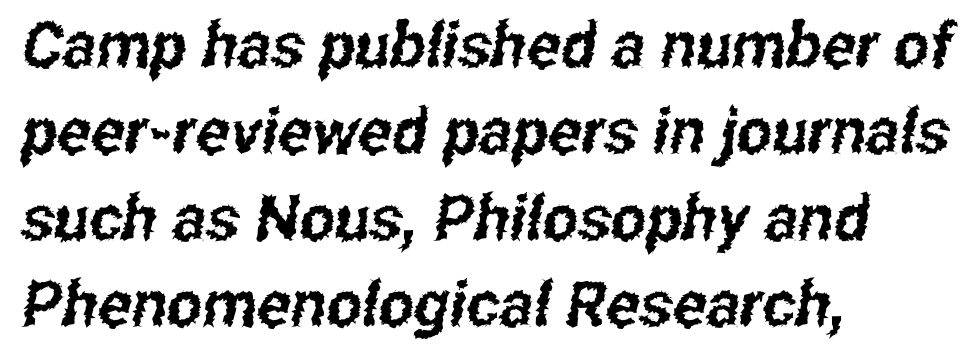
{"serif": "no", "width": "condensed", "stroke_contrast": "low", "x_height": "medium", "monospaced": "no", "underline": "no", "align": "left", "line_spacing": "normal", "line_spacing_ratio": 1.37, "letter_spacing": "normal", "letter_spacing_em": 0.0, "glyph_px": 63}
